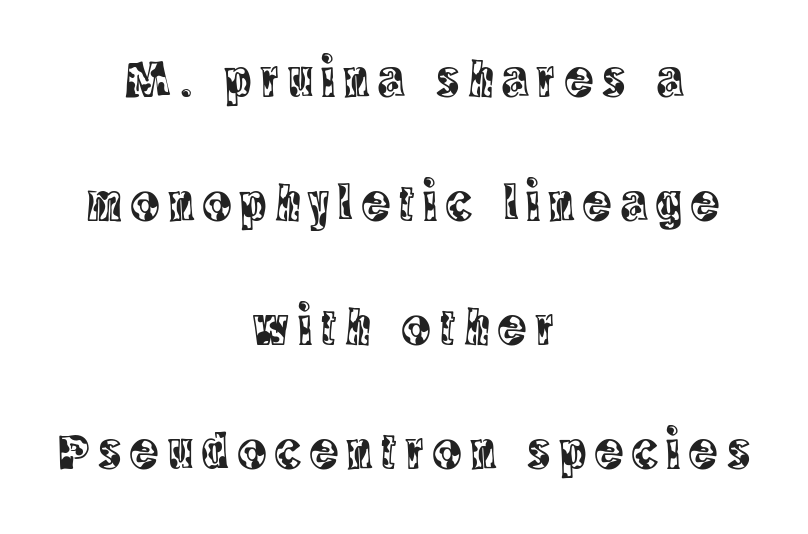
The glyphs in this specimen are seriffed. Typeset on center — no edge is straight. Leading is clearly above the norm, producing a sparse column. The rendering uses natural spacing where letterforms have individual widths.
